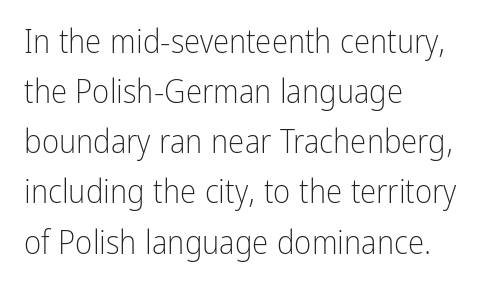
Tall strokes in this sample are plumb rather than angled. The rendering uses natural spacing where letterforms have individual widths. Does the leading feel generous? No, just average. Default kerning and tracking; the words read as compact shapes. The typeface chosen for these lines omits serifs. Descenders are the only things crossing below the line.
